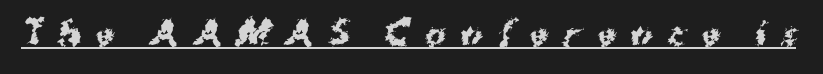
The image shows 31 px bold sans-serif type; set unusually wide letter spacing (+0.49 em), underlined; medium stroke contrast and a medium x-height.
